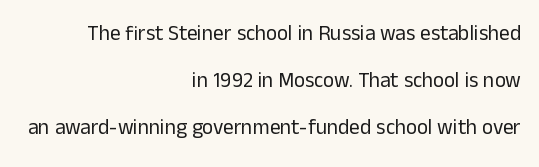
{"italic": "no", "bold": "no", "underline": "no", "align": "right", "line_spacing": "loose", "line_spacing_ratio": 2.25, "letter_spacing": "normal", "letter_spacing_em": 0.0, "glyph_px": 21}
